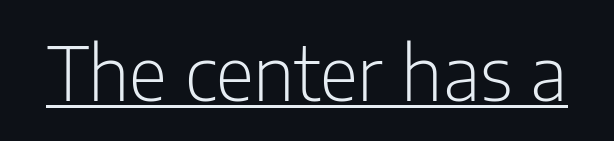
Beneath each row of characters lies a ruled line. This reads as an unemphasized weight, regular at the heaviest. Tracking here is standard; glyphs follow each other at the usual distance. Note the varied advance widths — an 'i' is clearly narrower than an 'm'. The font family rendered here belongs to the sans-serif group.
